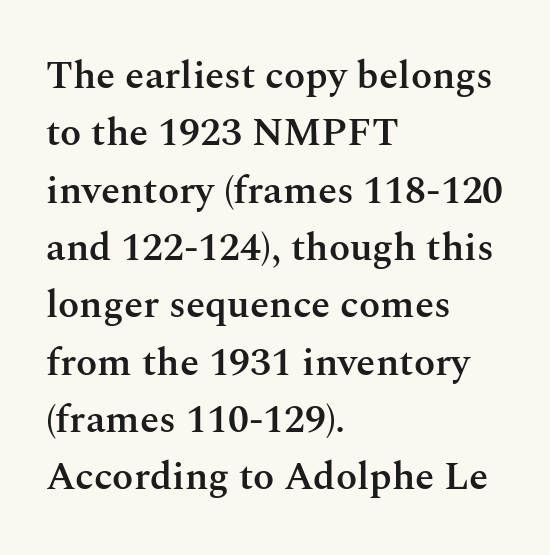
The image shows 39 px semibold serif type, upright; set left-aligned, normal line spacing (1.47x), normal letter spacing, not underlined; medium stroke contrast and a medium x-height.
